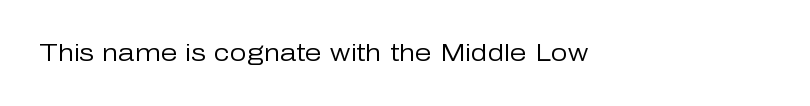
It's the straight-up-and-down kind of type. Heft: none added — not bold. Check under the words: just untouched page. The ragged edge is on the right, which tells us the setting is flush left.
